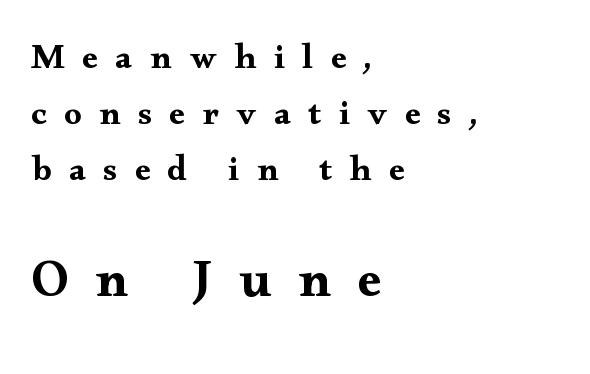
The image shows 53 px wide serif type, upright; set left-aligned, normal line spacing (1.6x), unusually wide letter spacing (+0.5 em), not underlined; the second (bottom) block is 1.51x larger; medium stroke contrast and a small x-height.
